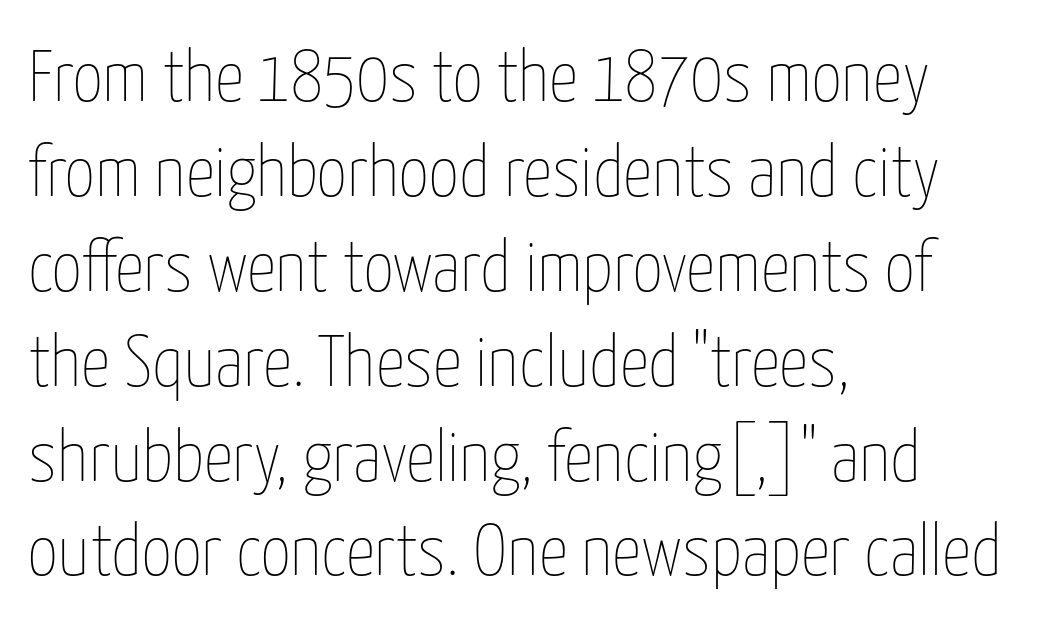
The typeface has the unassuming heft of standard copy or less. The lettering stays uniformly vertical, giving the passage a roman look. Between one letter and the next there's only the usual sliver of space. Words float on clear page, feet unadorned. Every row of glyphs begins at an identical x-position on the left.
